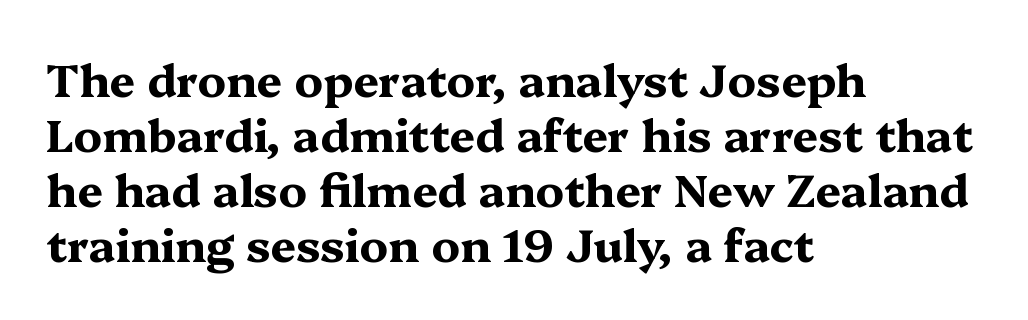
{"serif": "yes", "italic": "no", "bold": "yes", "weight": "bold", "width": "wide", "stroke_contrast": "medium", "x_height": "medium", "monospaced": "no", "underline": "no", "align": "left", "line_spacing_ratio": 1.22, "letter_spacing": "normal", "letter_spacing_em": 0.0, "glyph_px": 45}
